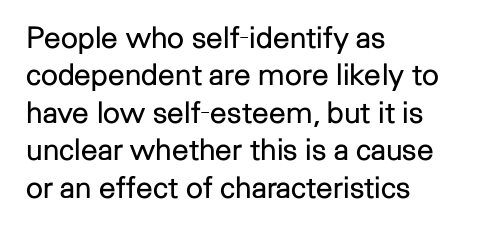
The image shows 30 px regular-weight sans-serif type, upright; set left-aligned, normal line spacing (1.25x), normal letter spacing, not underlined; low stroke contrast and a medium x-height.
